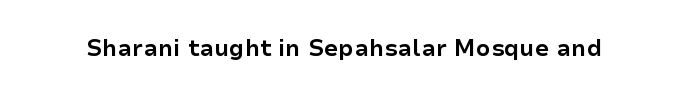
{"italic": "no", "bold": "yes", "underline": "no", "letter_spacing": "normal", "letter_spacing_em": 0.0, "glyph_px": 23}
